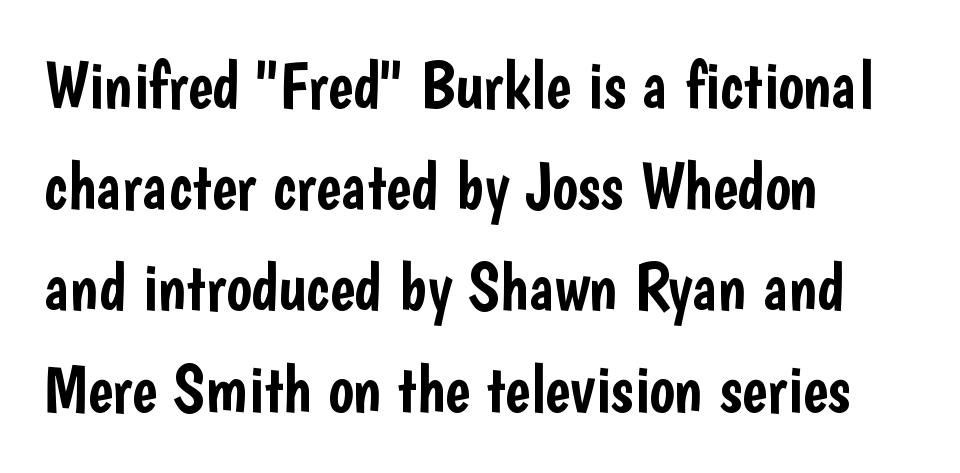
{"serif": "no", "italic": "no", "width": "condensed", "stroke_contrast": "low", "x_height": "medium", "monospaced": "no", "underline": "no", "align": "left", "line_spacing": "normal", "line_spacing_ratio": 1.51, "letter_spacing": "normal", "letter_spacing_em": 0.0, "glyph_px": 67}
